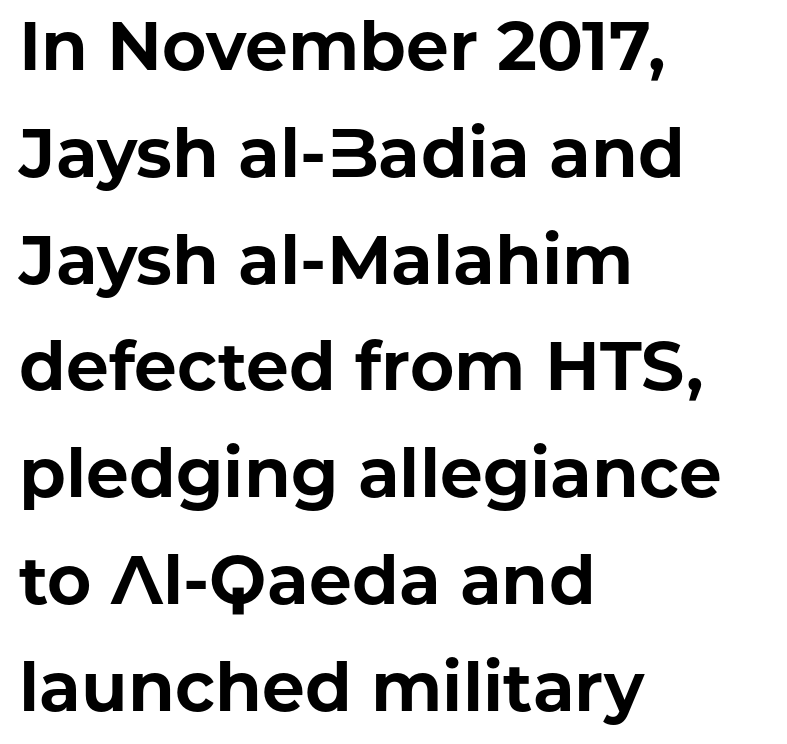
Q: Is the text bold? A: Yes.
Q: Is the text italic (slanted)? A: No, it is upright.
Q: Is the typeface a serif or a sans-serif typeface? A: Sans-serif.
Q: Is the text underlined? A: No.
Q: How is the paragraph aligned? A: Left-aligned.
Q: Is the spacing between letters normal or unusually wide? A: Normal.
Q: Is the spacing between lines tight, normal or loose? A: Normal.
Q: Width (condensed, normal, or wide)? A: Normal.
Q: Stroke contrast? A: Low.
Q: x-height? A: Medium.
Q: Monospaced? A: No.
